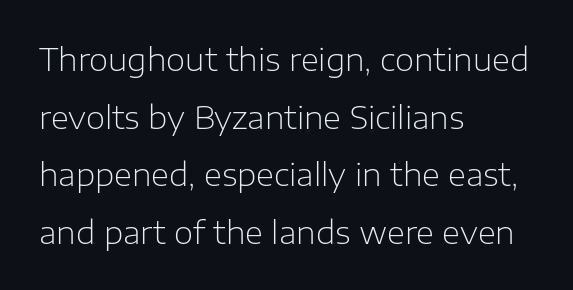
{"serif": "no", "italic": "no", "bold": "no", "weight": "light", "width": "normal", "stroke_contrast": "low", "x_height": "medium", "monospaced": "no", "underline": "no", "align": "left", "line_spacing_ratio": 1.86, "letter_spacing": "normal", "letter_spacing_em": 0.0, "glyph_px": 31}
